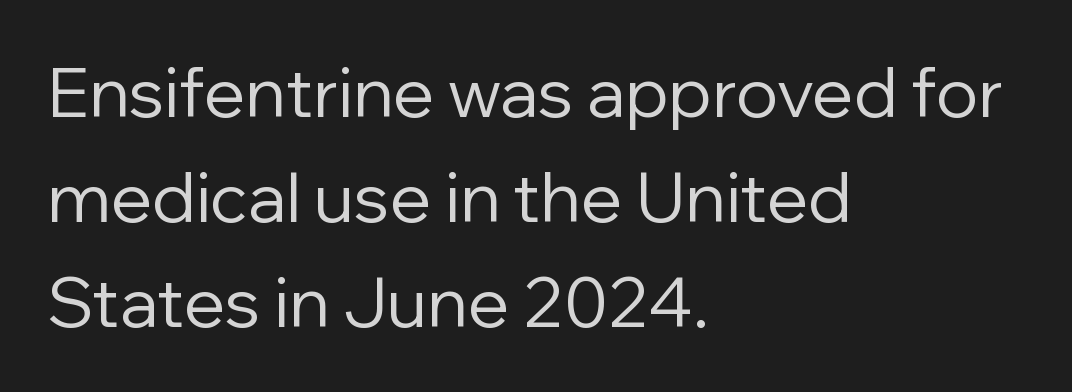
The image shows 69 px regular-weight sans-serif type, upright; set left-aligned, normal line spacing (1.52x), normal letter spacing, not underlined; low stroke contrast and a medium x-height.
